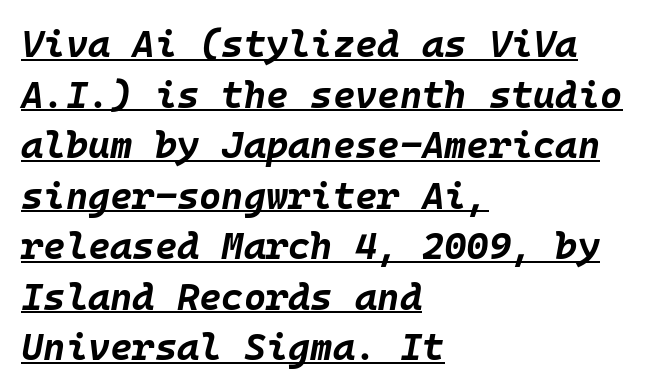
The image shows 38 px bold type, italic (leaning right), monospaced; set left-aligned, normal line spacing (1.33x), normal letter spacing, underlined; low stroke contrast and a large x-height.
